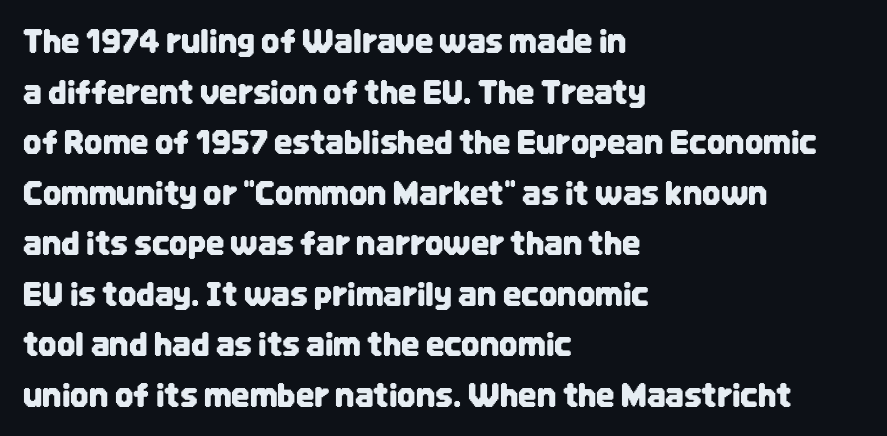
Q: Is the text italic (slanted)? A: No, it is upright.
Q: Is the typeface a serif or a sans-serif typeface? A: Sans-serif.
Q: Is the text underlined? A: No.
Q: How is the paragraph aligned? A: Left-aligned.
Q: Is the spacing between letters normal or unusually wide? A: Normal.
Q: Is the spacing between lines tight, normal or loose? A: Normal.
Q: Width (condensed, normal, or wide)? A: Condensed.
Q: Stroke contrast? A: Low.
Q: x-height? A: Large.
Q: Monospaced? A: No.
